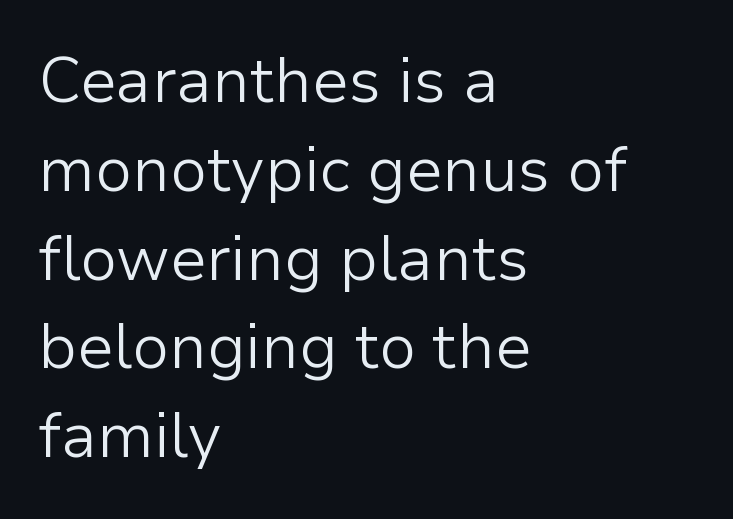
Q: Is the text bold? A: No.
Q: Is the text italic (slanted)? A: No, it is upright.
Q: Is the typeface a serif or a sans-serif typeface? A: Sans-serif.
Q: Is the text underlined? A: No.
Q: How is the paragraph aligned? A: Left-aligned.
Q: Is the spacing between letters normal or unusually wide? A: Normal.
Q: Is the spacing between lines tight, normal or loose? A: Normal.
Q: Width (condensed, normal, or wide)? A: Normal.
Q: Stroke contrast? A: Low.
Q: x-height? A: Medium.
Q: Monospaced? A: No.
